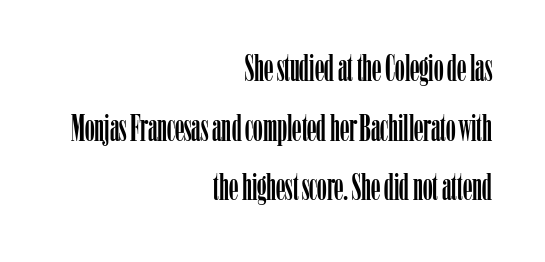
The image shows 38 px condensed serif type, upright; set right-aligned, normal line spacing (1.57x), normal letter spacing, not underlined; low stroke contrast and a medium x-height.
